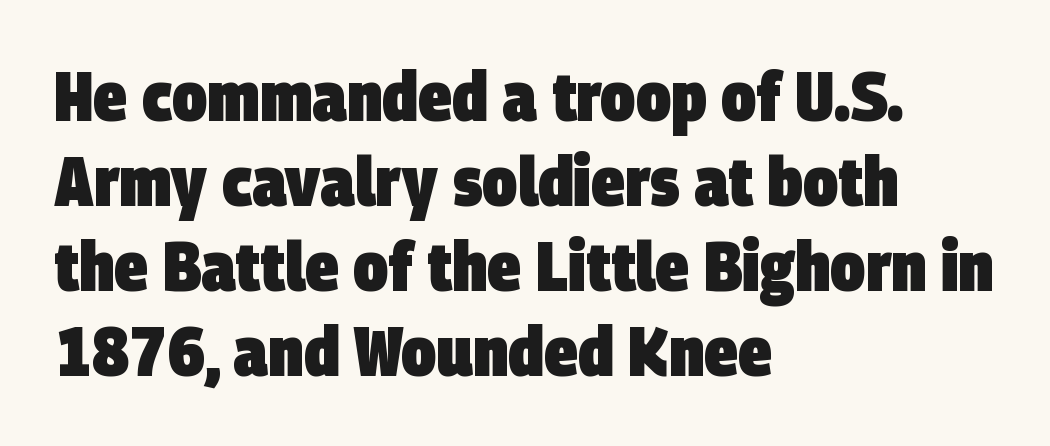
Q: Is the text bold? A: Yes.
Q: Is the typeface a serif or a sans-serif typeface? A: Sans-serif.
Q: Is the text underlined? A: No.
Q: How is the paragraph aligned? A: Left-aligned.
Q: Is the spacing between letters normal or unusually wide? A: Normal.
Q: Width (condensed, normal, or wide)? A: Condensed.
Q: Stroke contrast? A: Low.
Q: x-height? A: Large.
Q: Monospaced? A: No.
